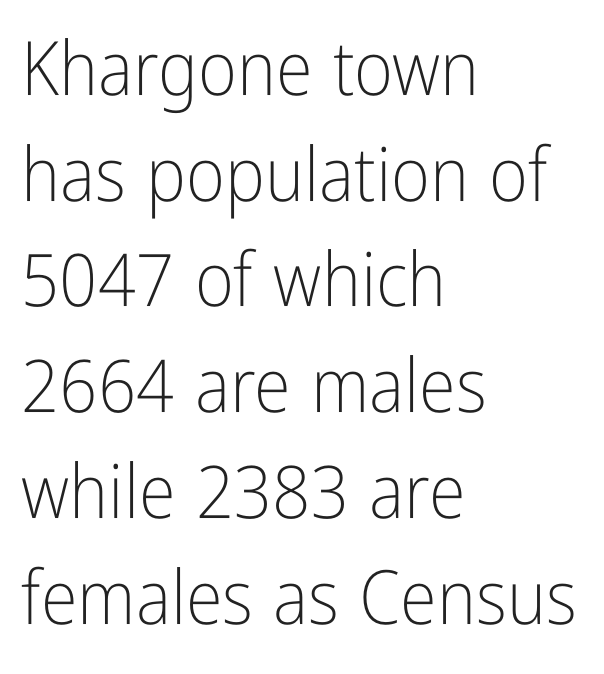
Q: Is the text bold? A: No.
Q: Is the text italic (slanted)? A: No, it is upright.
Q: Is the typeface a serif or a sans-serif typeface? A: Sans-serif.
Q: Is the text underlined? A: No.
Q: How is the paragraph aligned? A: Left-aligned.
Q: Is the spacing between letters normal or unusually wide? A: Normal.
Q: Is the spacing between lines tight, normal or loose? A: Normal.
Q: Width (condensed, normal, or wide)? A: Condensed.
Q: Stroke contrast? A: Low.
Q: x-height? A: Medium.
Q: Monospaced? A: No.
